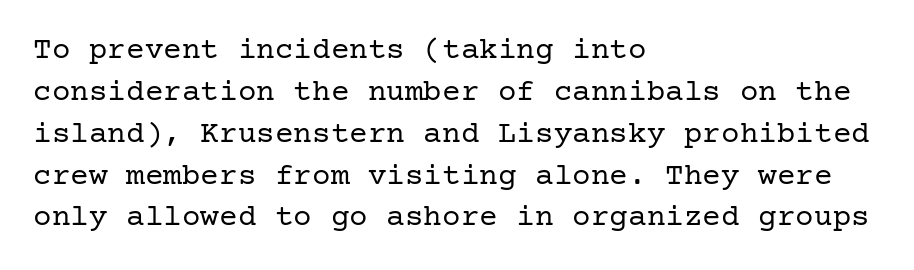
{"serif": "yes", "italic": "no", "bold": "no", "weight": "regular", "width": "normal", "stroke_contrast": "low", "x_height": "medium", "underline": "no", "align": "left", "line_spacing": "normal", "line_spacing_ratio": 1.35, "letter_spacing": "normal", "letter_spacing_em": 0.0, "glyph_px": 31}
